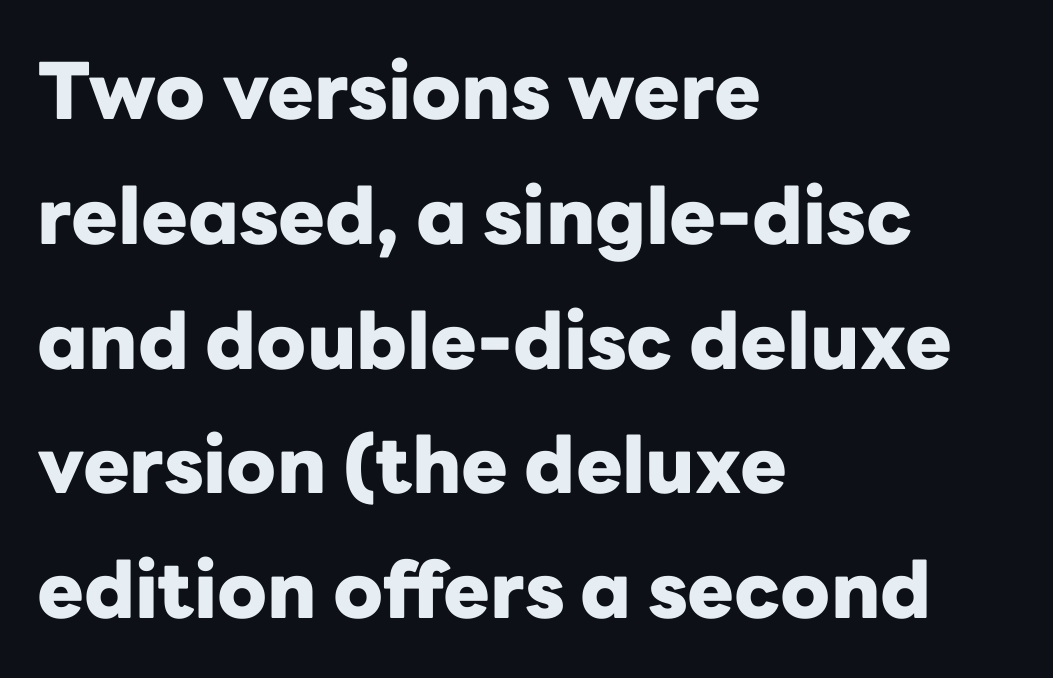
The image shows 78 px heavy sans-serif type, upright; set left-aligned, normal line spacing (1.6x), normal letter spacing, not underlined; low stroke contrast and a medium x-height.
